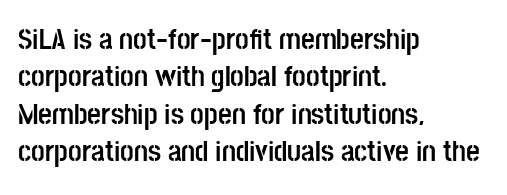
The image shows 30 px semibold, condensed sans-serif type, upright; set left-aligned, normal line spacing (1.25x), normal letter spacing, not underlined; low stroke contrast and a large x-height.
